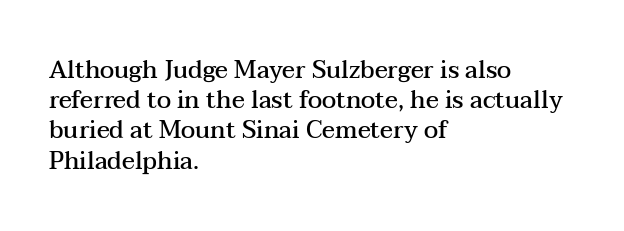
These lines are set flush left with a ragged right edge. Reading down the column, the eye jumps a familiar distance to each next line. The face used here is a semibold: visibly heavier than regular, lighter than bold. The specimen omits any rule beneath the text block's lines. Spacing between characters is what you'd get straight out of the box.
